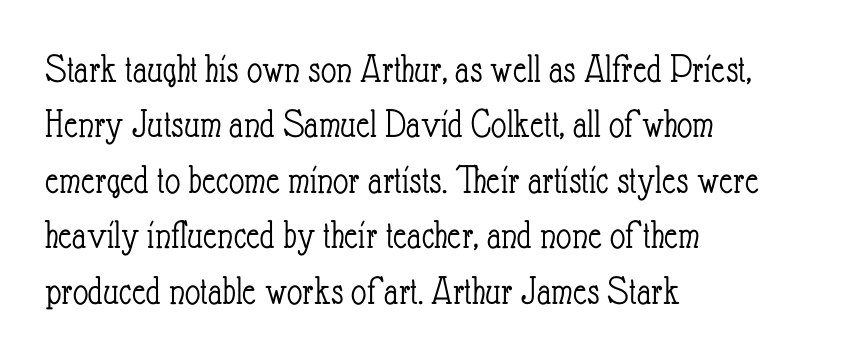
{"italic": "no", "bold": "no", "weight": "light", "width": "condensed", "stroke_contrast": "low", "x_height": "small", "monospaced": "no", "underline": "no", "align": "left", "line_spacing": "normal", "line_spacing_ratio": 1.32, "letter_spacing": "normal", "letter_spacing_em": 0.0, "glyph_px": 42}
